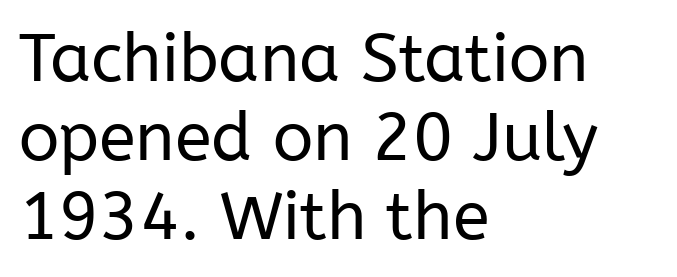
{"serif": "no", "italic": "no", "bold": "no", "weight": "regular", "width": "normal", "stroke_contrast": "low", "x_height": "medium", "monospaced": "no", "underline": "no", "align": "left", "line_spacing_ratio": 1.18, "letter_spacing": "normal", "letter_spacing_em": 0.0, "glyph_px": 67}
